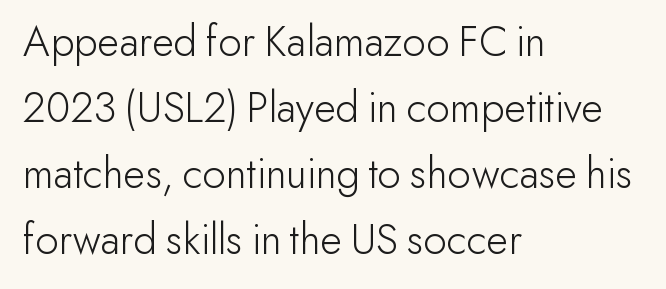
The image shows 45 px light sans-serif type, upright; set left-aligned, normal line spacing (1.47x), normal letter spacing, not underlined; low stroke contrast and a small x-height.
